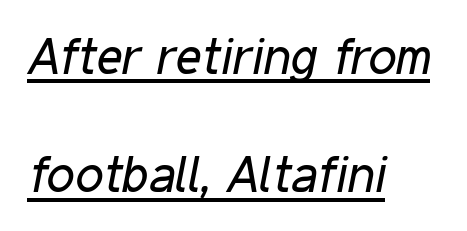
{"italic": "yes", "lean": "right", "slant_degrees": 11, "bold": "no", "weight": "regular", "width": "condensed", "stroke_contrast": "low", "x_height": "medium", "monospaced": "no", "underline": "yes", "align": "left", "line_spacing": "loose", "line_spacing_ratio": 2.37, "letter_spacing": "normal", "letter_spacing_em": 0.0, "glyph_px": 50}
